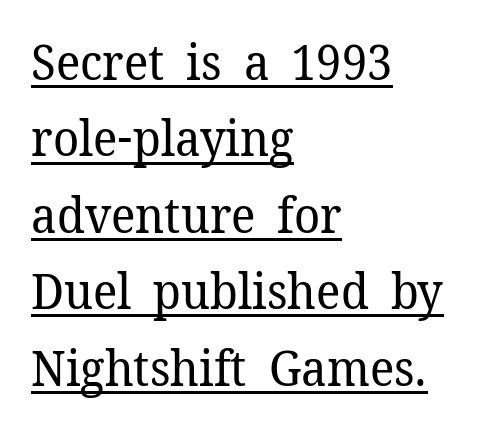
The image shows 49 px regular-weight serif type, upright; set left-aligned, normal line spacing (1.56x), normal letter spacing, underlined; low stroke contrast and a medium x-height.
